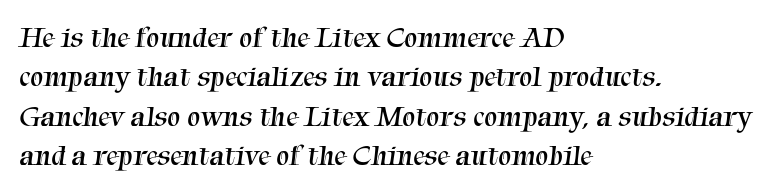
Q: Is the text bold? A: No.
Q: Is the typeface a serif or a sans-serif typeface? A: Serif.
Q: Is the text underlined? A: No.
Q: How is the paragraph aligned? A: Left-aligned.
Q: Is the spacing between letters normal or unusually wide? A: Normal.
Q: Is the spacing between lines tight, normal or loose? A: Normal.
Q: Width (condensed, normal, or wide)? A: Normal.
Q: Stroke contrast? A: Medium.
Q: x-height? A: Medium.
Q: Monospaced? A: No.
